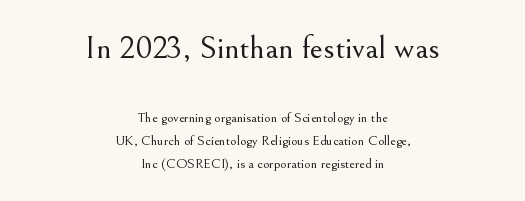
The image shows 33 px light serif type, upright; set centered, normal line spacing (1.63x), normal letter spacing, not underlined; the first (top) block is 2.36x larger; medium stroke contrast and a small x-height.
